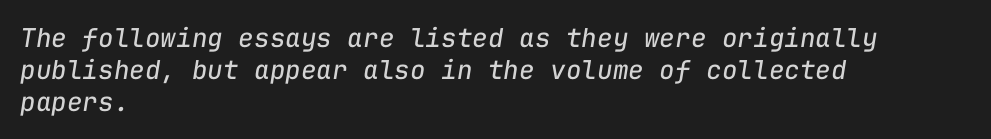
Q: Is the text bold? A: No.
Q: Is the text italic (slanted)? A: Yes, it leans right by about 9 degrees.
Q: Is the text underlined? A: No.
Q: How is the paragraph aligned? A: Left-aligned.
Q: Is the spacing between letters normal or unusually wide? A: Normal.
